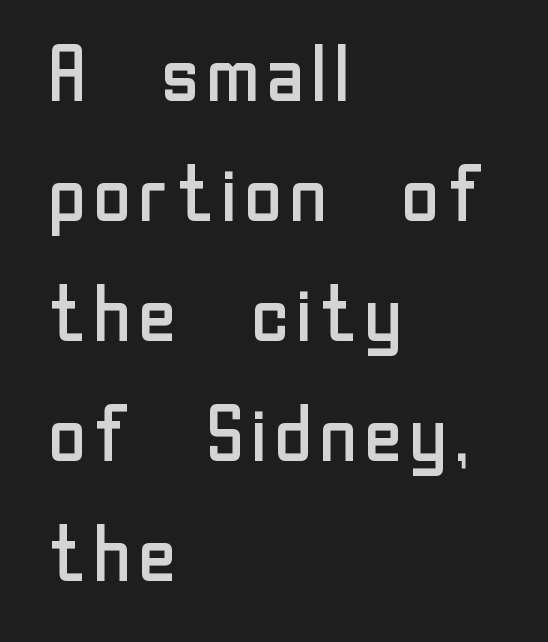
{"serif": "no", "italic": "no", "bold": "no", "weight": "regular", "width": "normal", "stroke_contrast": "low", "x_height": "medium", "monospaced": "no", "underline": "no", "align": "left", "line_spacing": "normal", "line_spacing_ratio": 1.56, "letter_spacing": "normal", "letter_spacing_em": 0.0, "glyph_px": 77}
